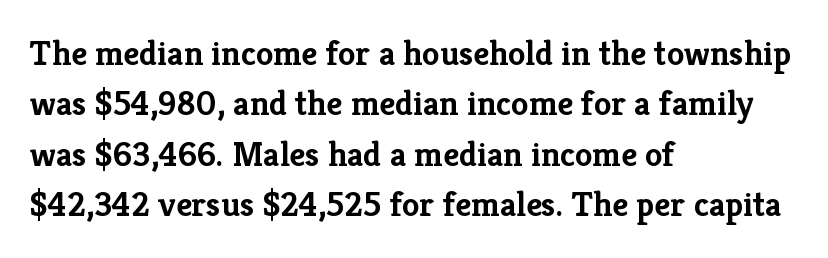
The image shows 35 px semibold serif type, upright; set left-aligned, normal line spacing (1.44x), normal letter spacing, not underlined; low stroke contrast and a medium x-height.
